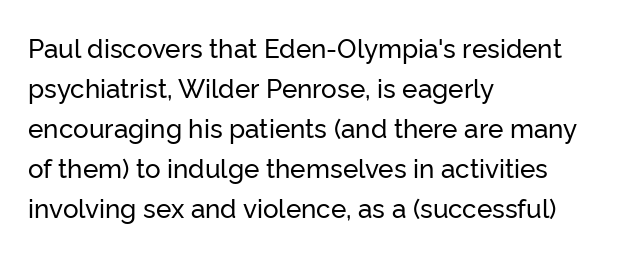
The image shows 26 px text type, upright; set left-aligned, normal line spacing (1.54x), normal letter spacing, not underlined.
